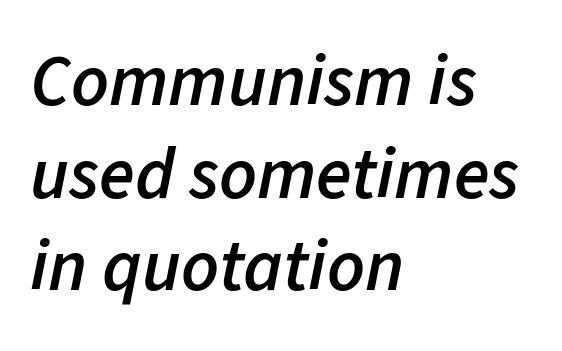
The tracking reads as untouched default to a designer's eye. Honestly, the row spacing looks completely unremarkable. A typesetter would call this proportional, since set widths differ per character. All the whitespace from short lines collects on the right. Would a proofreader flag this as italicized? Yes.
